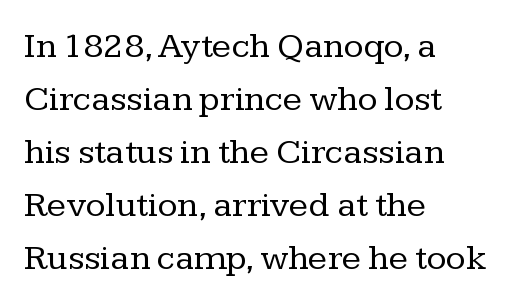
Q: Is the text bold? A: No.
Q: Is the text italic (slanted)? A: No, it is upright.
Q: Is the typeface a serif or a sans-serif typeface? A: Serif.
Q: Is the text underlined? A: No.
Q: How is the paragraph aligned? A: Left-aligned.
Q: Is the spacing between letters normal or unusually wide? A: Normal.
Q: Is the spacing between lines tight, normal or loose? A: Normal.
Q: Width (condensed, normal, or wide)? A: Normal.
Q: Stroke contrast? A: Low.
Q: x-height? A: Medium.
Q: Monospaced? A: No.
